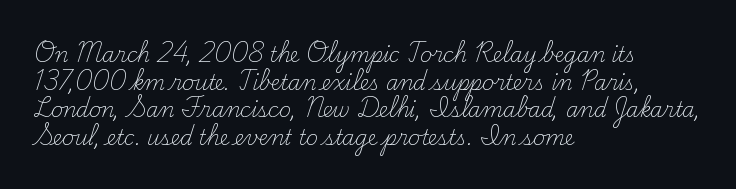
The image shows 20 px text type; set left-aligned, normal line spacing (1.38x), normal letter spacing, not underlined.
